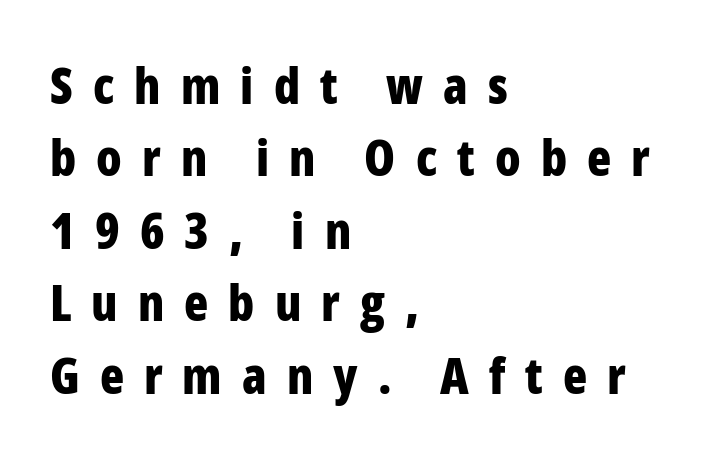
The designer left line spacing at the default. The zone under the glyphs is completely vacant. Is this a sans? Yes — the strokes have no serifs. Is the type bold? Yes — the strokes are clearly thick and heavy. Note the varied advance widths — an 'i' is clearly narrower than an 'm'.
